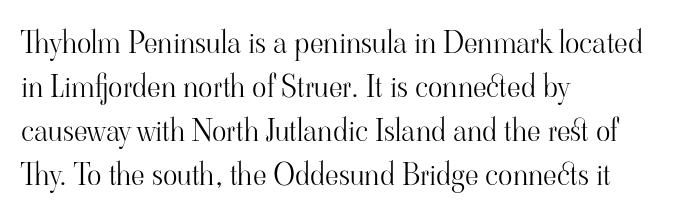
The image shows 30 px light serif type, upright; set left-aligned, normal line spacing (1.47x), normal letter spacing, not underlined; high stroke contrast and a small x-height.
